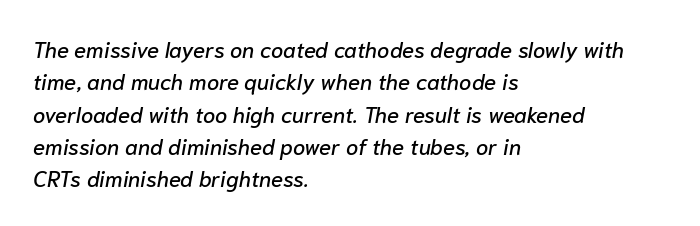
The image shows 22 px text type, italic (leaning right); set left-aligned, normal line spacing (1.47x), normal letter spacing, not underlined.
